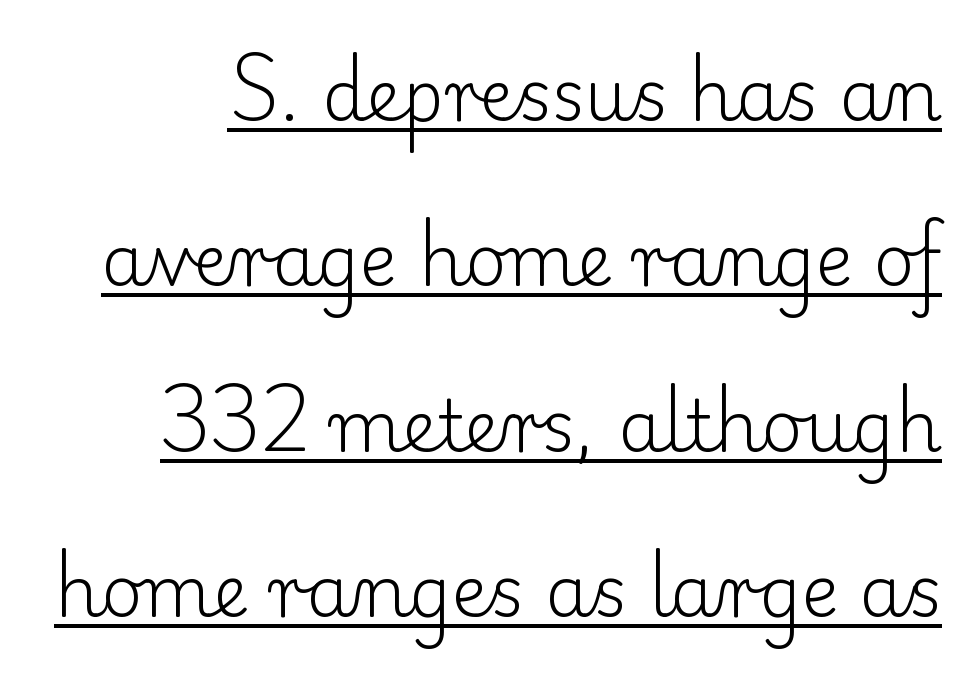
{"italic": "no", "bold": "no", "weight": "light", "width": "normal", "stroke_contrast": "low", "x_height": "small", "monospaced": "no", "underline": "yes", "line_spacing": "loose", "line_spacing_ratio": 2.33, "letter_spacing": "normal", "letter_spacing_em": 0.0, "glyph_px": 71}
